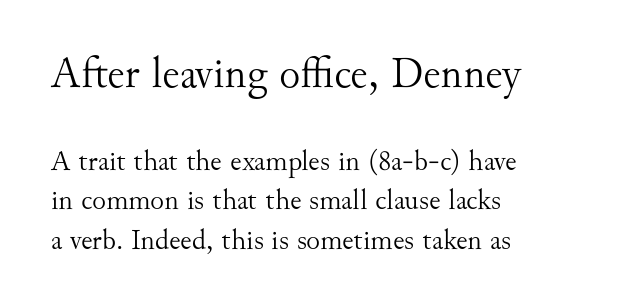
Unlike a clean sans, this face finishes its strokes with serifs. Think of a printed novel: that variable character pitch is what you see here. The type sits square on the baseline with zero lean. Type without underlining. Counters stay open thanks to moderate or lighter strokes. Look at the tracking — it's just the regular setting, nothing added.
